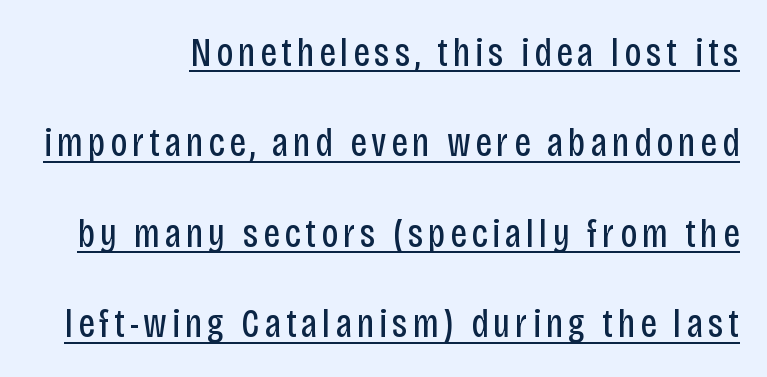
{"serif": "no", "italic": "no", "bold": "no", "weight": "regular", "width": "condensed", "stroke_contrast": "low", "x_height": "large", "monospaced": "no", "underline": "yes", "line_spacing": "loose", "line_spacing_ratio": 2.26, "glyph_px": 40}
